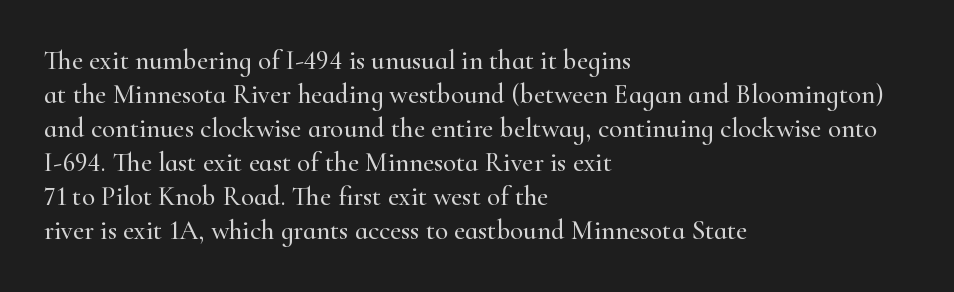
The image shows 27 px text type, upright; set left-aligned, normal line spacing (1.26x), normal letter spacing, not underlined.
